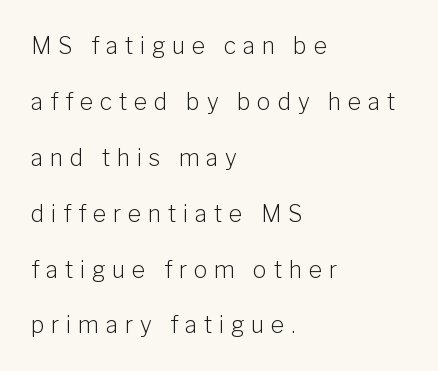
The image shows 23 px text type, upright; set left-aligned, loose line spacing (2.43x), unusually wide letter spacing (+0.29 em), not underlined.
